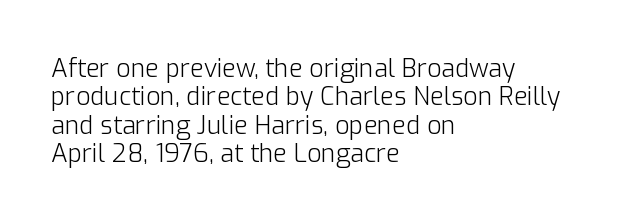
No italicization has been applied; the sample stays upright. Short and long lines alike share a common starting point at left. Heft: none added — not bold. One glance says dense: line gaps are narrower than usual.
